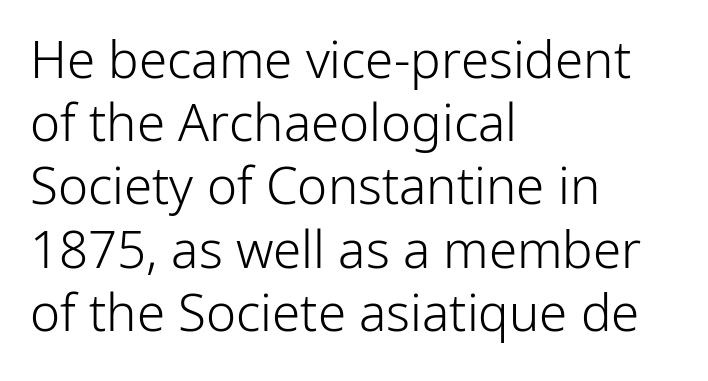
Q: Is the text bold? A: No.
Q: Is the text italic (slanted)? A: No, it is upright.
Q: Is the typeface a serif or a sans-serif typeface? A: Sans-serif.
Q: Is the text underlined? A: No.
Q: How is the paragraph aligned? A: Left-aligned.
Q: Is the spacing between letters normal or unusually wide? A: Normal.
Q: Width (condensed, normal, or wide)? A: Normal.
Q: Stroke contrast? A: Low.
Q: x-height? A: Medium.
Q: Monospaced? A: No.
